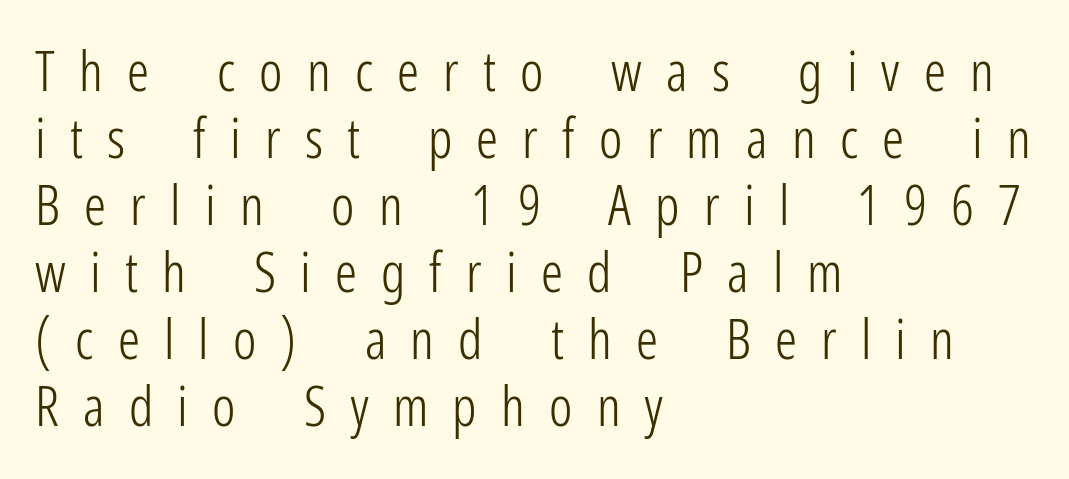
The passage shown is typed in a proportional face where columns would drift. Nothing sits at the stroke ends, so this counts as sans-serif. A light-to-regular cut is what we see here. The tracking jumps out immediately: characters are airy and widely separated.
